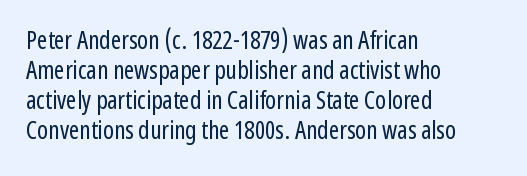
The image shows 25 px text type, upright; set left-aligned, line spacing 1.2x, normal letter spacing, not underlined.
